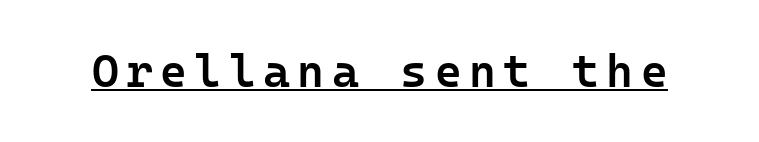
Q: Is the text bold? A: Semi-bold.
Q: Is the text italic (slanted)? A: No, it is upright.
Q: Is the typeface a serif or a sans-serif typeface? A: Sans-serif.
Q: Is the text underlined? A: Yes.
Q: Width (condensed, normal, or wide)? A: Normal.
Q: Stroke contrast? A: Low.
Q: x-height? A: Medium.
